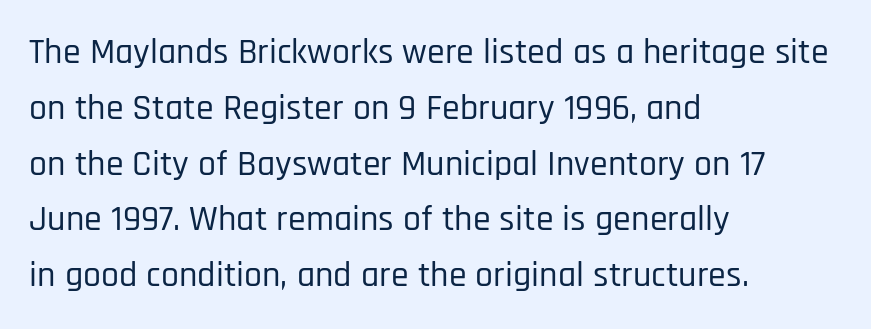
Q: Is the text italic (slanted)? A: No, it is upright.
Q: Is the typeface a serif or a sans-serif typeface? A: Sans-serif.
Q: Is the text underlined? A: No.
Q: How is the paragraph aligned? A: Left-aligned.
Q: Is the spacing between letters normal or unusually wide? A: Normal.
Q: Is the spacing between lines tight, normal or loose? A: Normal.
Q: Width (condensed, normal, or wide)? A: Condensed.
Q: Stroke contrast? A: Low.
Q: x-height? A: Large.
Q: Monospaced? A: No.
